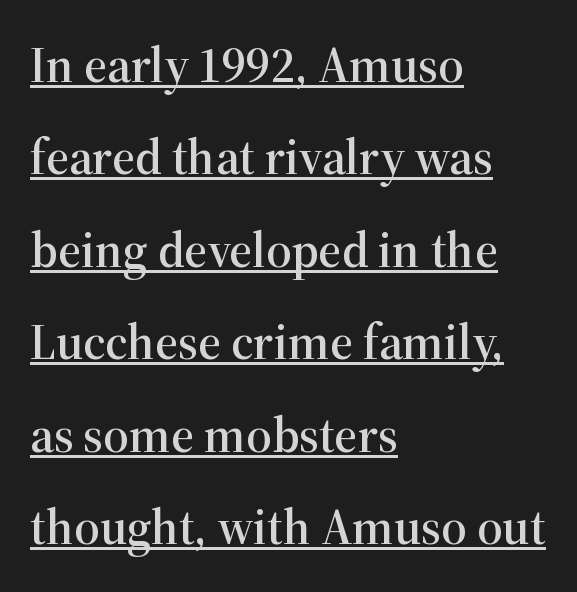
Beneath each row of characters lies a ruled line. Short note: letters normally spaced. Is this a fixed-width face? No — the glyphs have proportional, varying widths. Designer's note — italics off, roman on.
